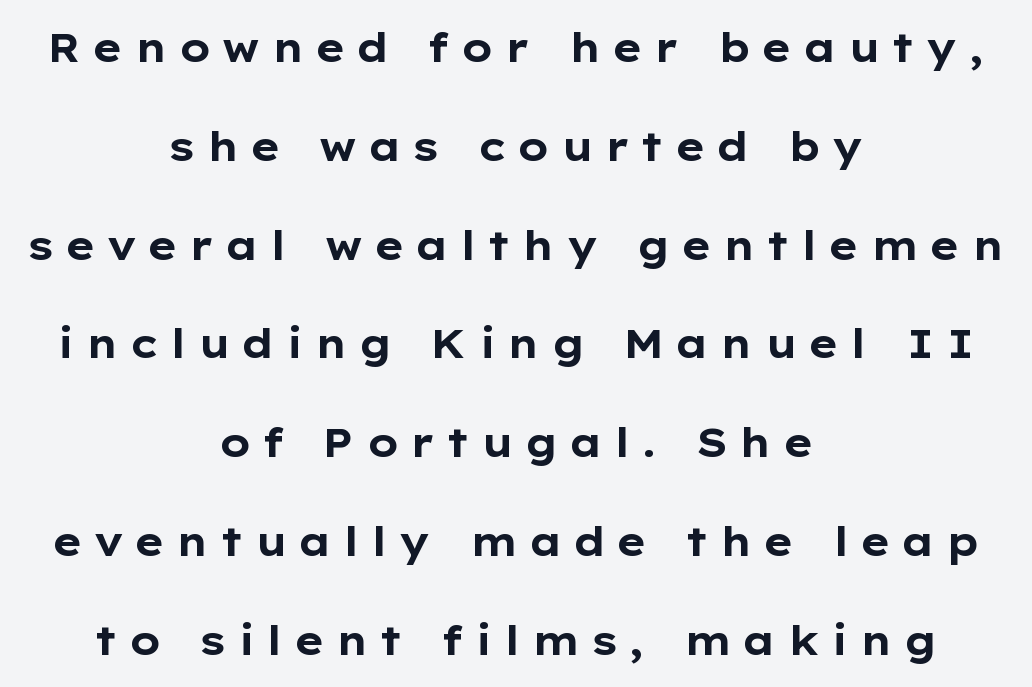
Q: Is the text bold? A: Yes.
Q: Is the text italic (slanted)? A: No, it is upright.
Q: Is the typeface a serif or a sans-serif typeface? A: Sans-serif.
Q: Is the text underlined? A: No.
Q: How is the paragraph aligned? A: Centered.
Q: Is the spacing between letters normal or unusually wide? A: Unusually wide.
Q: Is the spacing between lines tight, normal or loose? A: Loose.
Q: Width (condensed, normal, or wide)? A: Wide.
Q: Stroke contrast? A: Low.
Q: x-height? A: Medium.
Q: Monospaced? A: No.
